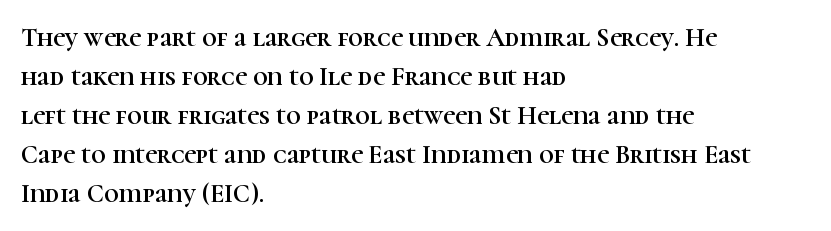
The image shows 26 px text type, upright; set left-aligned, normal line spacing (1.5x), normal letter spacing, not underlined.
